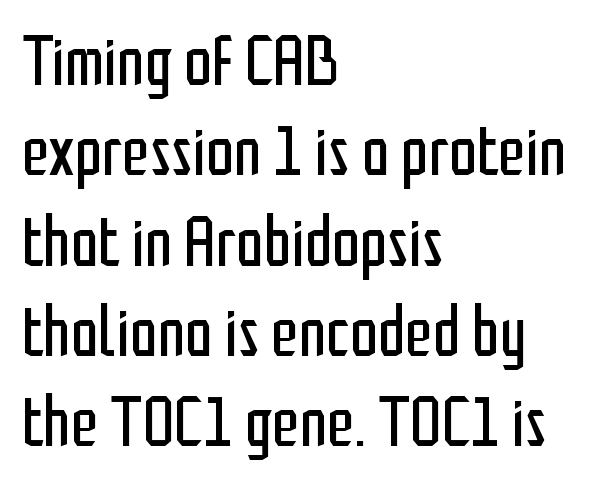
Q: Is the text bold? A: No.
Q: Is the text italic (slanted)? A: No, it is upright.
Q: Is the typeface a serif or a sans-serif typeface? A: Sans-serif.
Q: Is the text underlined? A: No.
Q: How is the paragraph aligned? A: Left-aligned.
Q: Is the spacing between letters normal or unusually wide? A: Normal.
Q: Is the spacing between lines tight, normal or loose? A: Normal.
Q: Width (condensed, normal, or wide)? A: Condensed.
Q: Stroke contrast? A: Low.
Q: x-height? A: Medium.
Q: Monospaced? A: No.
